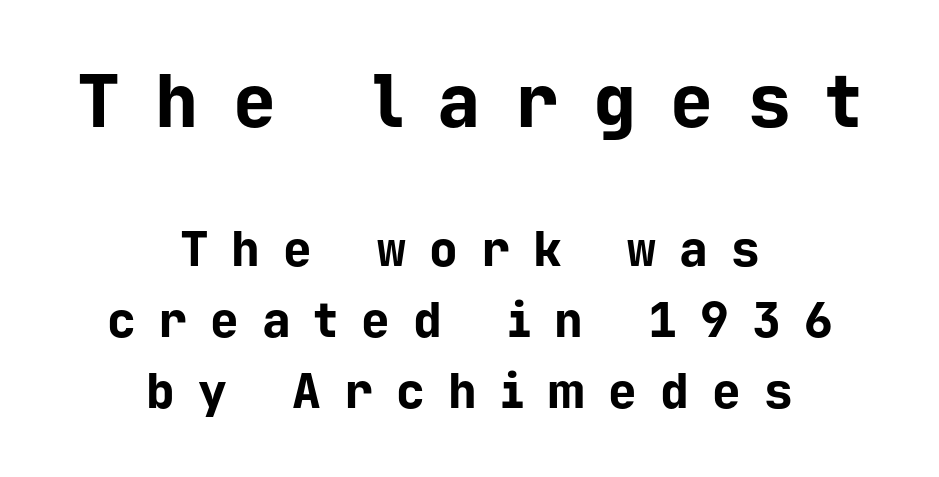
{"serif": "no", "italic": "no", "bold": "yes", "weight": "bold", "width": "normal", "stroke_contrast": "low", "x_height": "medium", "monospaced": "yes", "underline": "no", "align": "center", "line_spacing": "normal", "line_spacing_ratio": 1.48, "letter_spacing": "wide", "letter_spacing_em": 0.48, "larger_block": "first", "size_ratio": 1.5, "glyph_px": 72}
